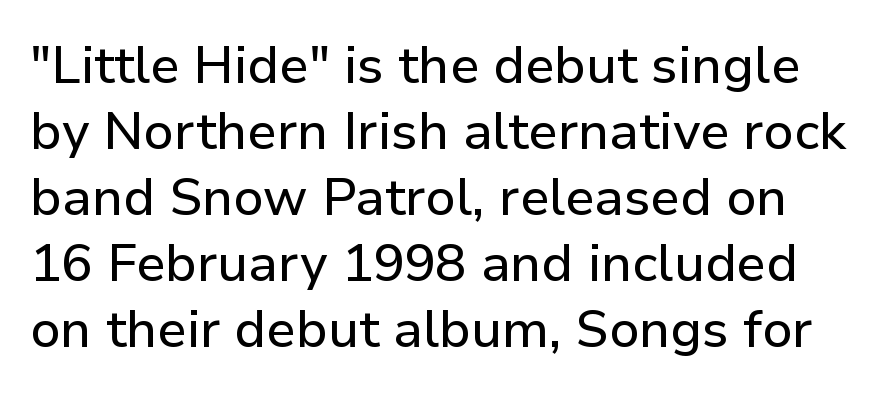
Q: Is the text italic (slanted)? A: No, it is upright.
Q: Is the typeface a serif or a sans-serif typeface? A: Sans-serif.
Q: Is the text underlined? A: No.
Q: Is the spacing between letters normal or unusually wide? A: Normal.
Q: Is the spacing between lines tight, normal or loose? A: Normal.
Q: Width (condensed, normal, or wide)? A: Normal.
Q: Stroke contrast? A: Low.
Q: x-height? A: Medium.
Q: Monospaced? A: No.
